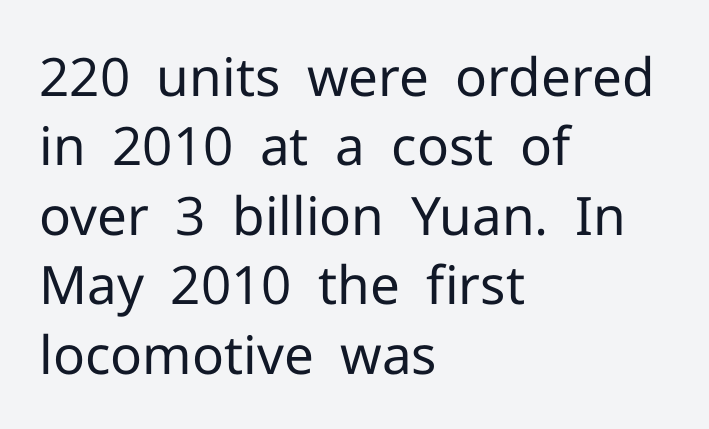
Q: Is the text bold? A: No.
Q: Is the text italic (slanted)? A: No, it is upright.
Q: Is the typeface a serif or a sans-serif typeface? A: Sans-serif.
Q: Is the text underlined? A: No.
Q: How is the paragraph aligned? A: Left-aligned.
Q: Is the spacing between letters normal or unusually wide? A: Normal.
Q: Is the spacing between lines tight, normal or loose? A: Normal.
Q: Width (condensed, normal, or wide)? A: Normal.
Q: Stroke contrast? A: Low.
Q: x-height? A: Medium.
Q: Monospaced? A: No.
